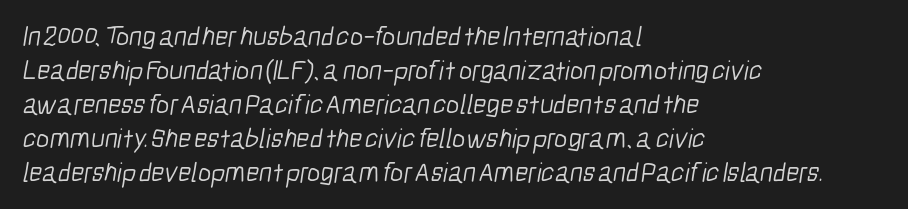
{"serif": "no", "bold": "no", "weight": "light", "width": "condensed", "stroke_contrast": "low", "x_height": "medium", "monospaced": "no", "underline": "no", "align": "left", "line_spacing_ratio": 1.21, "letter_spacing": "normal", "letter_spacing_em": 0.0, "glyph_px": 28}
